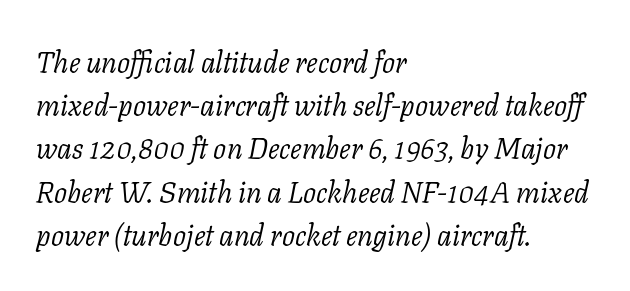
{"serif": "yes", "italic": "yes", "lean": "right", "slant_degrees": 11, "bold": "no", "weight": "light", "width": "normal", "stroke_contrast": "low", "x_height": "medium", "monospaced": "no", "underline": "no", "align": "left", "line_spacing": "normal", "line_spacing_ratio": 1.49, "letter_spacing": "normal", "letter_spacing_em": 0.0, "glyph_px": 29}
